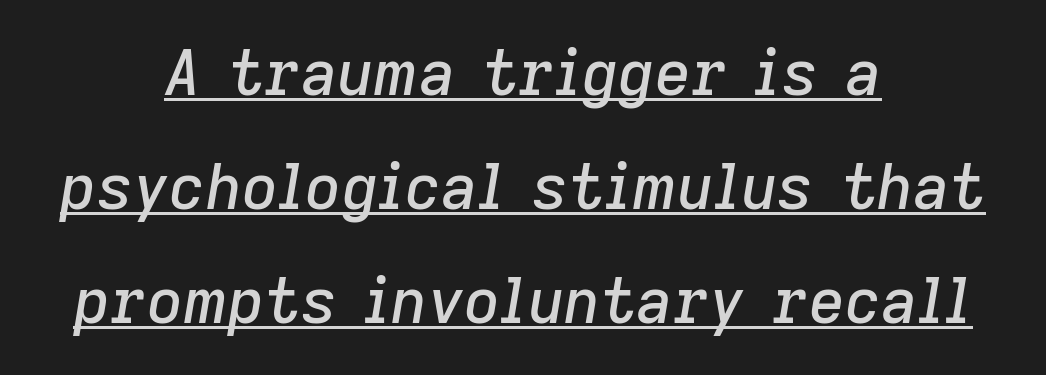
The image shows 63 px text type, italic (leaning right); set centered, line spacing 1.81x, normal letter spacing, underlined; low stroke contrast and a medium x-height.
